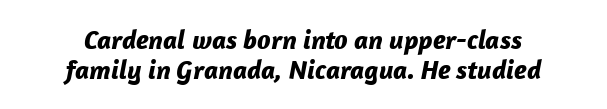
The image shows 27 px bold type, italic (leaning right); set centered, tight line spacing (1.11x), normal letter spacing, not underlined.
